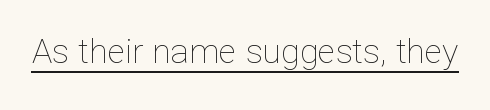
{"italic": "no", "bold": "no", "weight": "thin", "width": "normal", "stroke_contrast": "low", "x_height": "medium", "monospaced": "no", "underline": "yes", "letter_spacing": "normal", "letter_spacing_em": 0.0, "glyph_px": 34}
